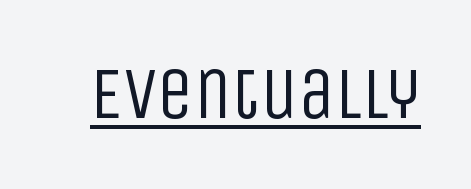
Nothing sits at the stroke ends, so this counts as sans-serif. The strokes are not fattened; the text isn't bold. This sample uses plain, unmodified letter spacing. Italic: no, the glyphs are upright roman. Has an underline been added? It has.
